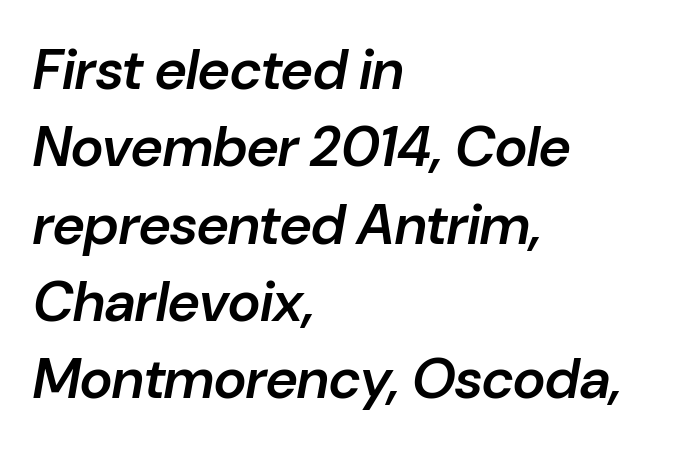
{"italic": "yes", "lean": "right", "slant_degrees": 10, "bold": "semi", "weight": "semibold", "width": "normal", "stroke_contrast": "low", "x_height": "medium", "monospaced": "no", "underline": "no", "align": "left", "line_spacing": "normal", "line_spacing_ratio": 1.38, "letter_spacing": "normal", "letter_spacing_em": 0.0, "glyph_px": 56}
